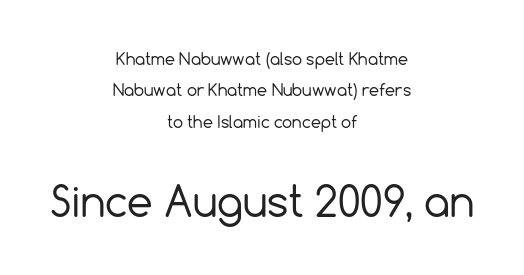
Q: Is the text bold? A: No.
Q: Is the text italic (slanted)? A: No, it is upright.
Q: Is the typeface a serif or a sans-serif typeface? A: Sans-serif.
Q: Is the text underlined? A: No.
Q: How is the paragraph aligned? A: Centered.
Q: Is the spacing between letters normal or unusually wide? A: Normal.
Q: Is the spacing between lines tight, normal or loose? A: Loose.
Q: Which block of text is set in a larger size, the first (top) or the second (bottom)? A: The second (bottom) one.
Q: Width (condensed, normal, or wide)? A: Normal.
Q: x-height? A: Medium.
Q: Monospaced? A: No.
